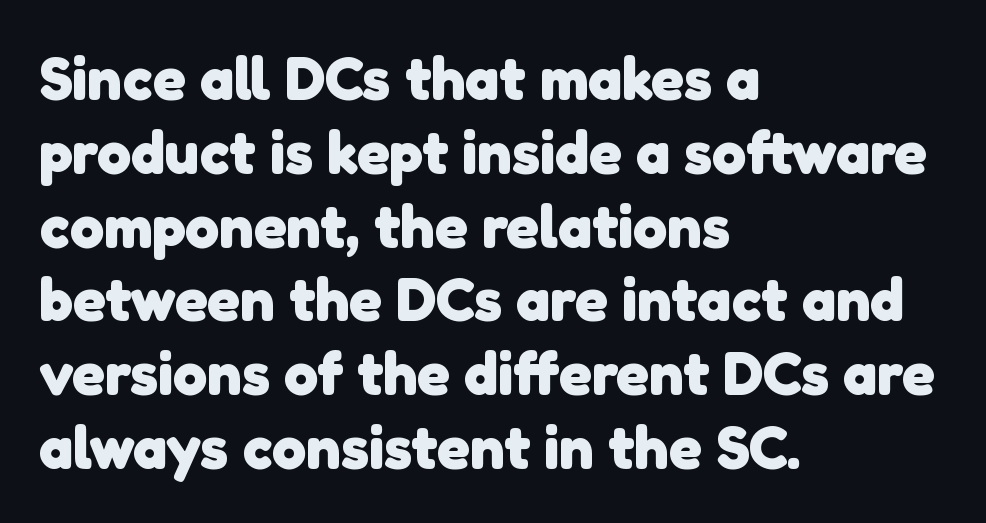
Q: Is the text bold? A: Yes.
Q: Is the typeface a serif or a sans-serif typeface? A: Sans-serif.
Q: Is the text underlined? A: No.
Q: How is the paragraph aligned? A: Left-aligned.
Q: Is the spacing between letters normal or unusually wide? A: Normal.
Q: Width (condensed, normal, or wide)? A: Normal.
Q: Stroke contrast? A: Low.
Q: x-height? A: Medium.
Q: Monospaced? A: No.
